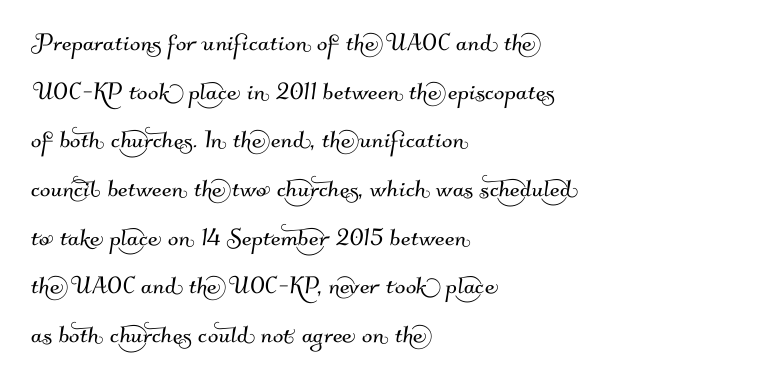
Grotesque or geometric, the face here clearly has no serifs. The block of text has a typical density, with ordinary space between rows. Clear beneath every line of the passage. Do the characters align in a grid? No, the font is proportional.
